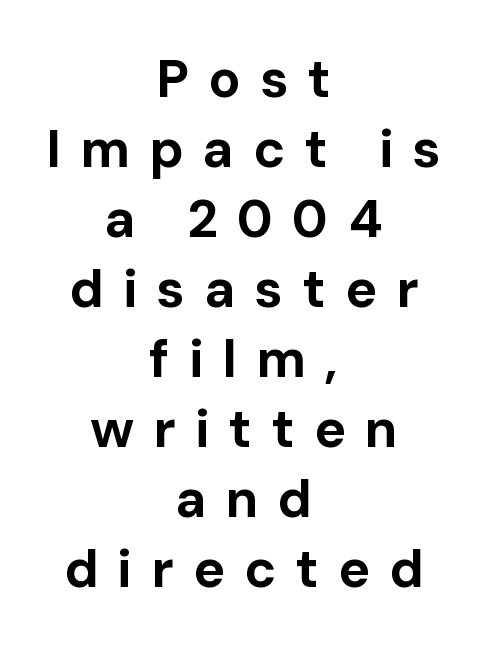
{"serif": "no", "italic": "no", "bold": "yes", "weight": "bold", "width": "normal", "stroke_contrast": "low", "x_height": "medium", "monospaced": "no", "underline": "no", "align": "center", "line_spacing": "normal", "line_spacing_ratio": 1.32, "letter_spacing": "wide", "letter_spacing_em": 0.36, "glyph_px": 53}
